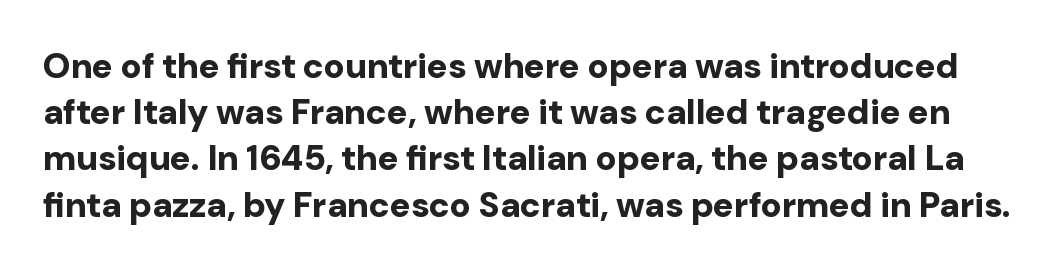
Q: Is the text bold? A: Yes.
Q: Is the text italic (slanted)? A: No, it is upright.
Q: Is the typeface a serif or a sans-serif typeface? A: Sans-serif.
Q: Is the text underlined? A: No.
Q: Is the spacing between letters normal or unusually wide? A: Normal.
Q: Is the spacing between lines tight, normal or loose? A: Normal.
Q: Width (condensed, normal, or wide)? A: Normal.
Q: Stroke contrast? A: Low.
Q: x-height? A: Medium.
Q: Monospaced? A: No.
